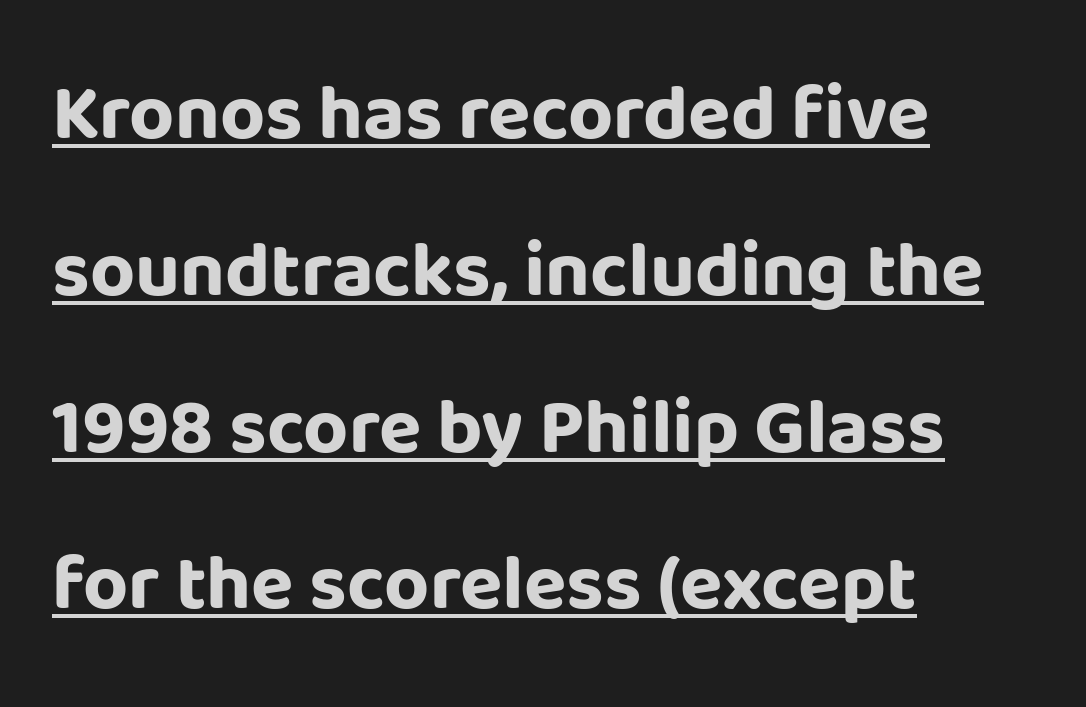
The paragraph has a hard left edge and a soft right edge. Strokes here are thick enough to call this a true bold. This sample carries an underscore along the baseline area. Upright lettering throughout. Students, note that the glyphs here touch the page at normal intervals.
